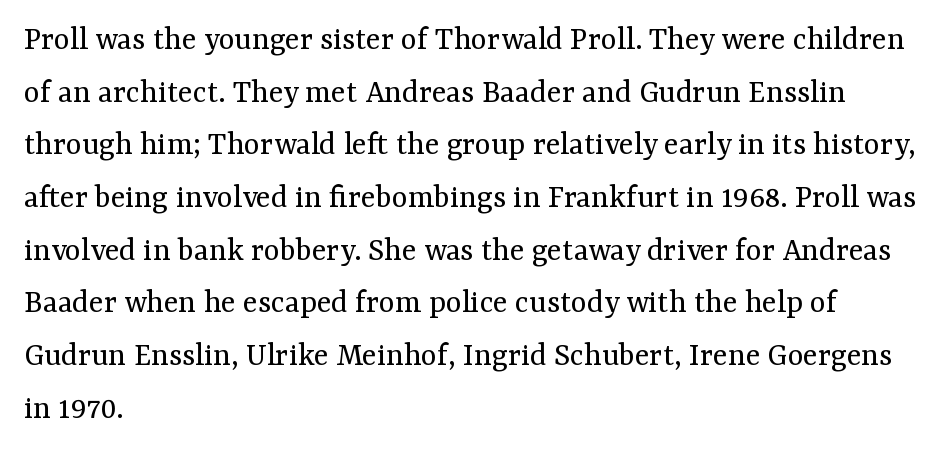
The image shows 34 px regular-weight serif type, upright; set left-aligned, normal line spacing (1.55x), normal letter spacing, not underlined; medium stroke contrast and a medium x-height.
